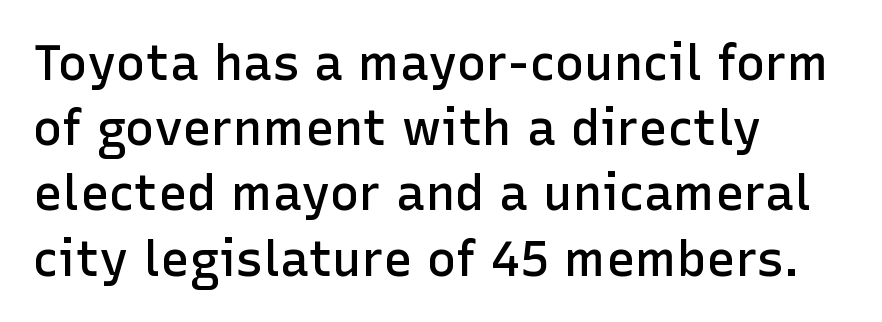
Letterform terminals end flat and unadorned throughout the passage. The letters sit at their default tracking, neither squeezed nor spread. Moderately thickened strokes mark this as semibold type. The lettering holds an erect, upright posture throughout.
